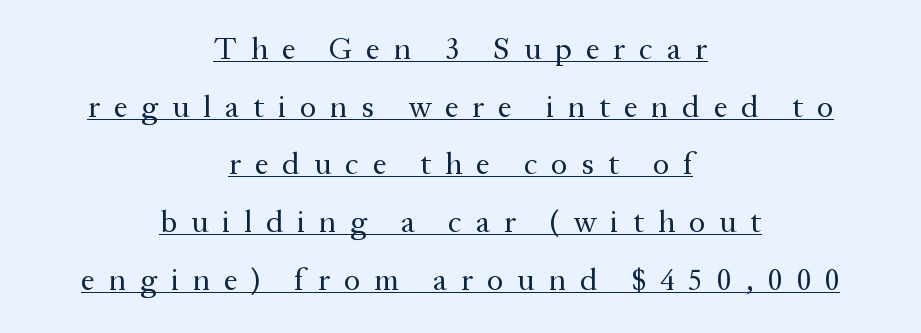
{"serif": "yes", "italic": "no", "bold": "no", "weight": "regular", "width": "normal", "stroke_contrast": "medium", "x_height": "medium", "monospaced": "no", "underline": "yes", "align": "center", "line_spacing_ratio": 1.86, "letter_spacing": "wide", "letter_spacing_em": 0.45, "glyph_px": 31}
